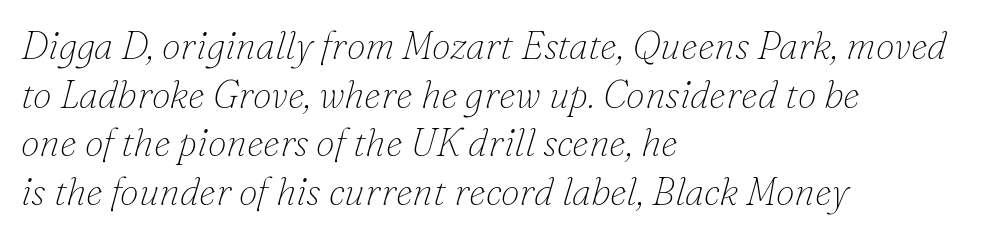
Line beginnings align vertically; line endings do not. Tracking value appears to be zero — textbook default spacing. The typeface has the unassuming heft of standard copy or less. Is this a fixed-width face? No — the glyphs have proportional, varying widths.
